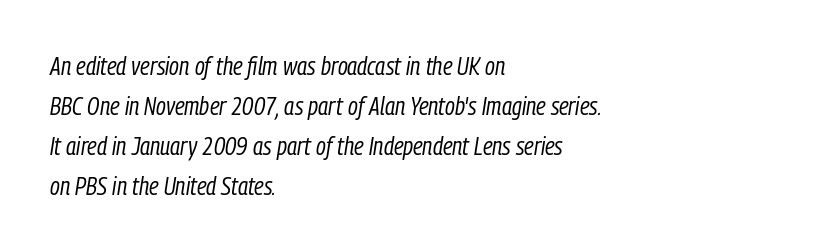
The image shows 25 px text type, italic (leaning right); set left-aligned, normal line spacing (1.6x), normal letter spacing, not underlined.
